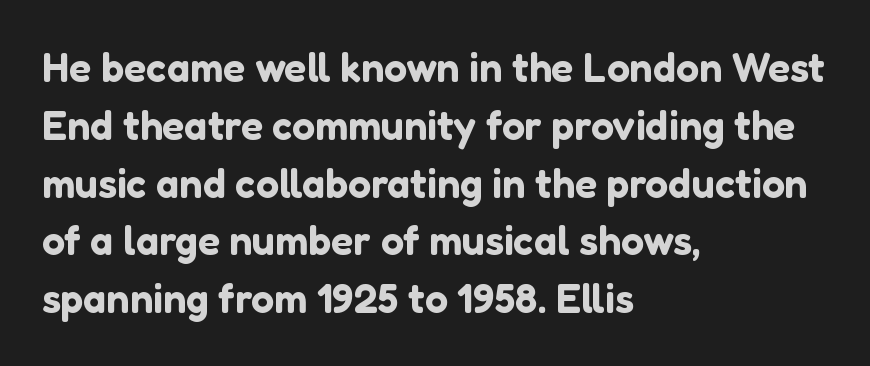
The image shows 41 px sans-serif type, upright; set left-aligned, normal line spacing (1.41x), normal letter spacing, not underlined; low stroke contrast and a medium x-height.
